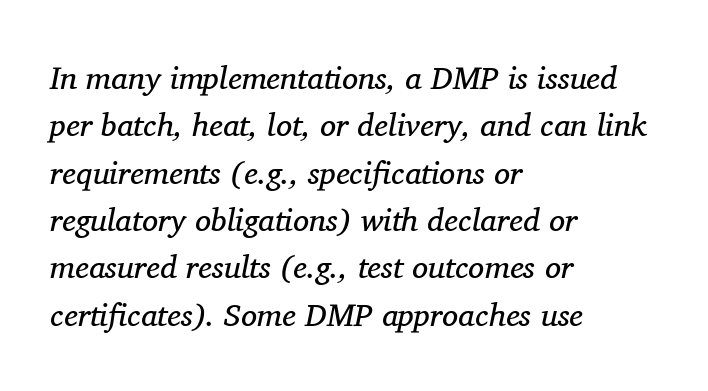
The image shows 32 px regular-weight serif type, italic (leaning right); set left-aligned, normal line spacing (1.48x), normal letter spacing, not underlined; medium stroke contrast and a medium x-height.
